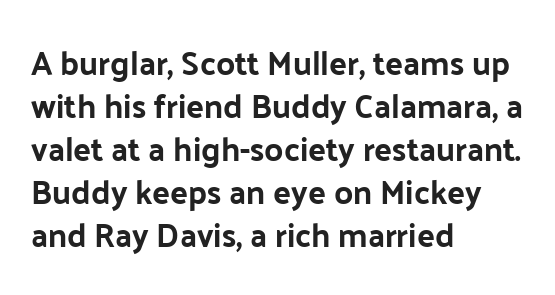
{"serif": "no", "italic": "no", "width": "normal", "stroke_contrast": "low", "x_height": "medium", "monospaced": "no", "underline": "no", "align": "left", "line_spacing": "normal", "line_spacing_ratio": 1.3, "letter_spacing": "normal", "letter_spacing_em": 0.0, "glyph_px": 33}
